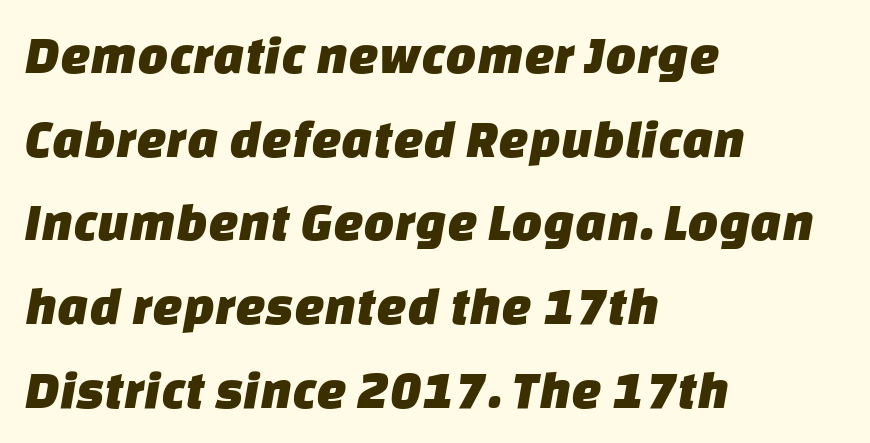
Q: Is the typeface a serif or a sans-serif typeface? A: Sans-serif.
Q: Is the text underlined? A: No.
Q: How is the paragraph aligned? A: Left-aligned.
Q: Is the spacing between letters normal or unusually wide? A: Normal.
Q: Is the spacing between lines tight, normal or loose? A: Normal.
Q: Width (condensed, normal, or wide)? A: Normal.
Q: Stroke contrast? A: Low.
Q: x-height? A: Large.
Q: Monospaced? A: No.
